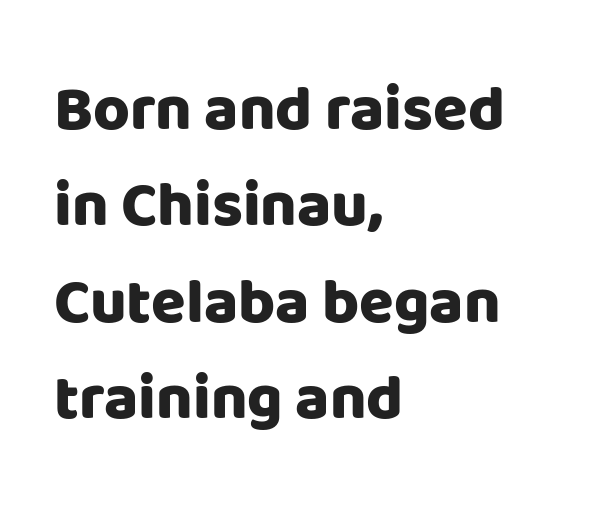
Q: Is the text bold? A: Yes.
Q: Is the text italic (slanted)? A: No, it is upright.
Q: Is the typeface a serif or a sans-serif typeface? A: Sans-serif.
Q: Is the text underlined? A: No.
Q: How is the paragraph aligned? A: Left-aligned.
Q: Is the spacing between letters normal or unusually wide? A: Normal.
Q: Is the spacing between lines tight, normal or loose? A: Normal.
Q: Width (condensed, normal, or wide)? A: Normal.
Q: Stroke contrast? A: Low.
Q: x-height? A: Large.
Q: Monospaced? A: No.
